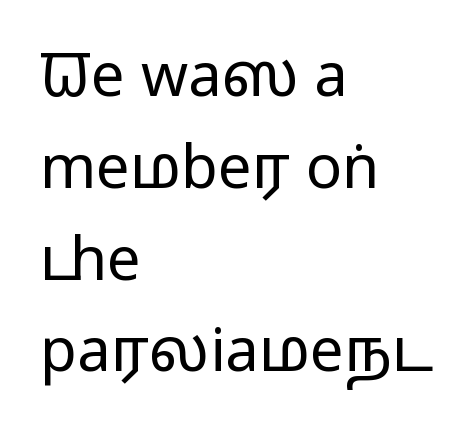
The image shows 60 px regular-weight, wide sans-serif type, upright; set left-aligned, normal line spacing (1.53x), normal letter spacing, not underlined; low stroke contrast and a medium x-height.
